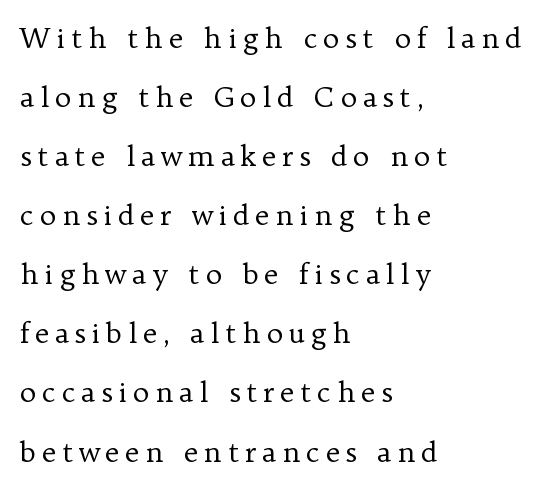
The image shows 28 px regular-weight serif type, upright; set left-aligned, loose line spacing (2.11x), unusually wide letter spacing (+0.2 em), not underlined; low stroke contrast and a medium x-height.
